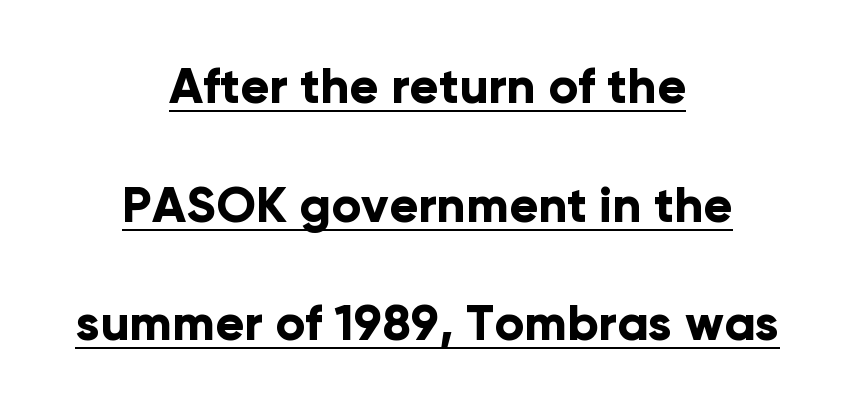
The image shows 49 px bold sans-serif type, upright; set centered, loose line spacing (2.42x), normal letter spacing, underlined; low stroke contrast and a medium x-height.
